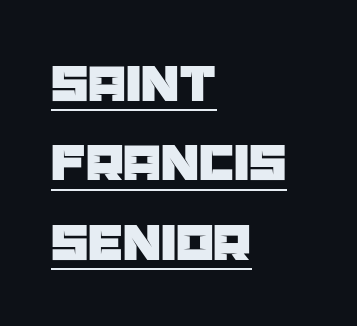
The image shows 54 px sans-serif type, upright; set left-aligned, normal line spacing (1.47x), normal letter spacing, underlined; low stroke contrast and a large x-height.
